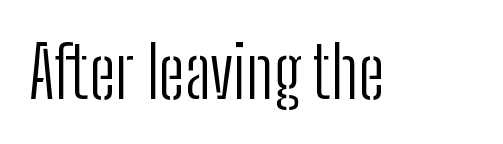
Weight class: somewhere from thin through regular. Anything drawn beneath the words? Only blank space. This sample uses a sans-serif face. The letters sit at their default tracking, neither squeezed nor spread. The passage shown is typed in a proportional face where columns would drift. When letters stand straight like this, we call the style roman or upright.
